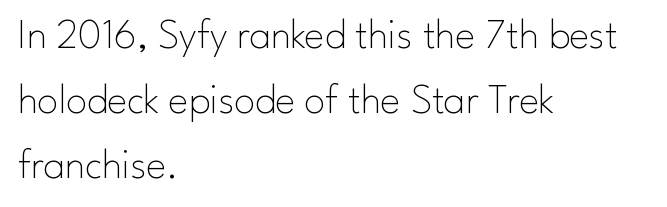
The image shows 42 px thin sans-serif type, upright; set left-aligned, normal line spacing (1.55x), normal letter spacing, not underlined; low stroke contrast and a small x-height.
